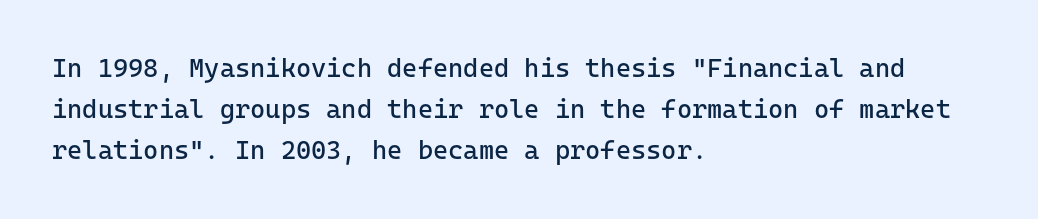
Q: Is the text bold? A: No.
Q: Is the text italic (slanted)? A: No, it is upright.
Q: Is the text underlined? A: No.
Q: How is the paragraph aligned? A: Left-aligned.
Q: Is the spacing between letters normal or unusually wide? A: Normal.
Q: Is the spacing between lines tight, normal or loose? A: Normal.
